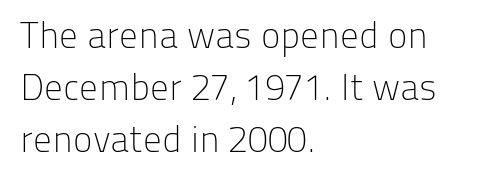
The image shows 37 px light sans-serif type, upright; set left-aligned, normal line spacing (1.4x), normal letter spacing, not underlined; low stroke contrast and a medium x-height.
